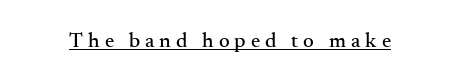
Q: Is the text italic (slanted)? A: No, it is upright.
Q: Is the text underlined? A: Yes.
Q: Is the spacing between letters normal or unusually wide? A: Unusually wide.
